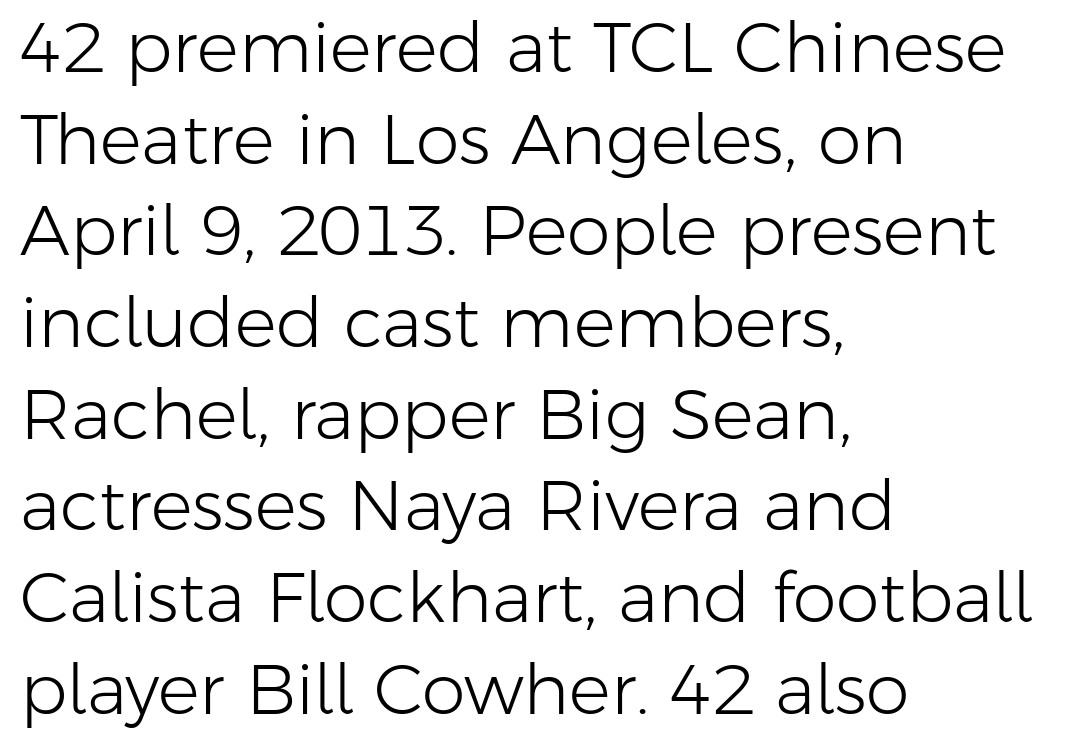
{"serif": "no", "italic": "no", "bold": "no", "weight": "light", "width": "normal", "stroke_contrast": "low", "x_height": "medium", "monospaced": "no", "underline": "no", "align": "left", "line_spacing": "normal", "line_spacing_ratio": 1.31, "letter_spacing": "normal", "letter_spacing_em": 0.0, "glyph_px": 70}
